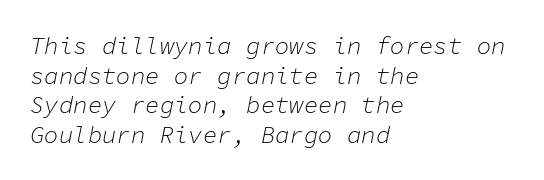
The image shows 24 px text type, italic (leaning right); set left-aligned, line spacing 1.23x, normal letter spacing, not underlined.
